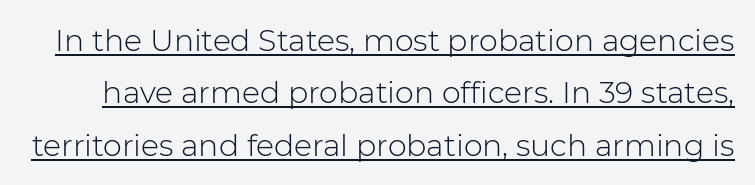
No italicization has been applied; the sample stays upright. The horizontal fit of the characters is conventional and even. Caption: lettering with a line underneath. This sample has the flowing, uneven cadence of proportional lettering. Is this a sans? Yes — the strokes have no serifs.
